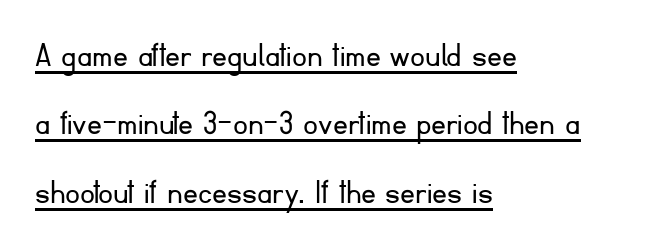
Q: Is the text bold? A: No.
Q: Is the text italic (slanted)? A: No, it is upright.
Q: Is the typeface a serif or a sans-serif typeface? A: Sans-serif.
Q: Is the text underlined? A: Yes.
Q: How is the paragraph aligned? A: Left-aligned.
Q: Is the spacing between letters normal or unusually wide? A: Normal.
Q: Width (condensed, normal, or wide)? A: Normal.
Q: Stroke contrast? A: Low.
Q: x-height? A: Small.
Q: Monospaced? A: No.
